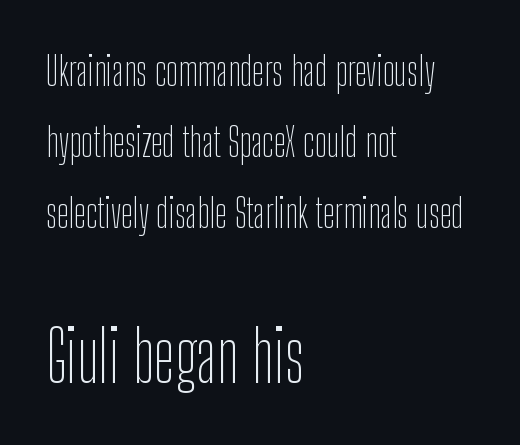
Q: Is the text bold? A: No.
Q: Is the text italic (slanted)? A: No, it is upright.
Q: Is the typeface a serif or a sans-serif typeface? A: Sans-serif.
Q: Is the text underlined? A: No.
Q: How is the paragraph aligned? A: Left-aligned.
Q: Is the spacing between letters normal or unusually wide? A: Normal.
Q: Which block of text is set in a larger size, the first (top) or the second (bottom)? A: The second (bottom) one.
Q: Width (condensed, normal, or wide)? A: Condensed.
Q: Stroke contrast? A: Low.
Q: x-height? A: Medium.
Q: Monospaced? A: No.
